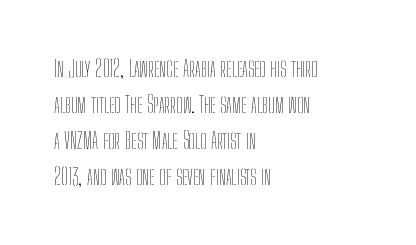
Nothing unusual about the tracking: characters are spaced as the font intends. The typesetter chose a ragged-right arrangement here. Vertical strokes here are truly vertical. In terms of leading, this rendering sits right in the middle.
